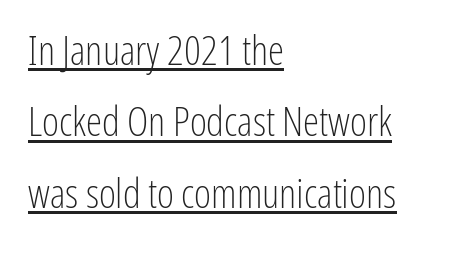
Italic: no, the glyphs are upright roman. The passage shown is typed in a proportional face where columns would drift. The rag falls on the right side of this text block. The rendering shows plain stroke endings on the letterforms — a sans-serif design. You could call the tracking neutral — neither tight nor loose.
